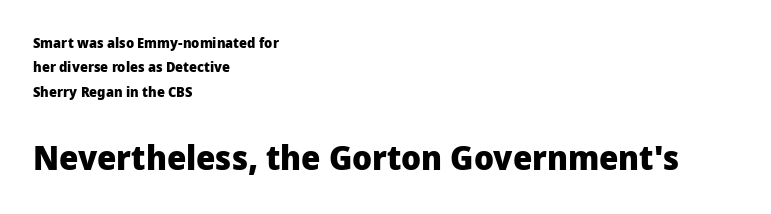
Q: Is the text bold? A: Yes.
Q: Is the text italic (slanted)? A: No, it is upright.
Q: Is the typeface a serif or a sans-serif typeface? A: Sans-serif.
Q: Is the text underlined? A: No.
Q: How is the paragraph aligned? A: Left-aligned.
Q: Is the spacing between letters normal or unusually wide? A: Normal.
Q: Which block of text is set in a larger size, the first (top) or the second (bottom)? A: The second (bottom) one.
Q: Width (condensed, normal, or wide)? A: Normal.
Q: Stroke contrast? A: Low.
Q: x-height? A: Medium.
Q: Monospaced? A: No.
